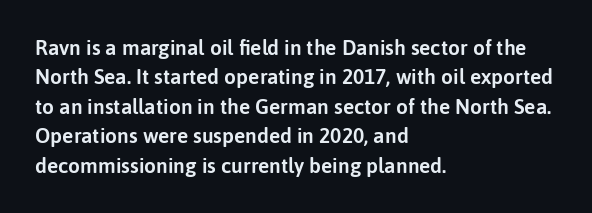
If you drew a ruler down the left edge, every line would touch it. The foot of each line stays bare and open. What's the leading like? Ordinary, nothing unusual. The axis of the letterforms is exactly vertical. Observe the ordinary spacing: letters are neighbours, not strangers.
